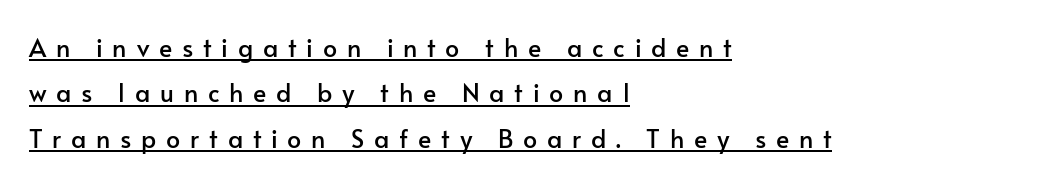
{"italic": "no", "underline": "yes", "align": "left", "line_spacing_ratio": 1.82, "letter_spacing": "wide", "letter_spacing_em": 0.39, "glyph_px": 25}
